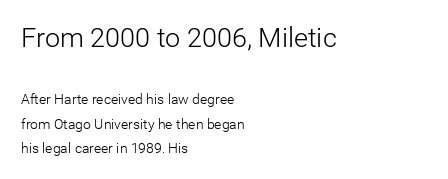
The more generous point size was reserved for the upper chunk. Look at the tracking — it's just the regular setting, nothing added. Quick note: not italic, upright. Horizontally, the lines are justified to the leading edge only. Each row of text sits above clean, open space.
